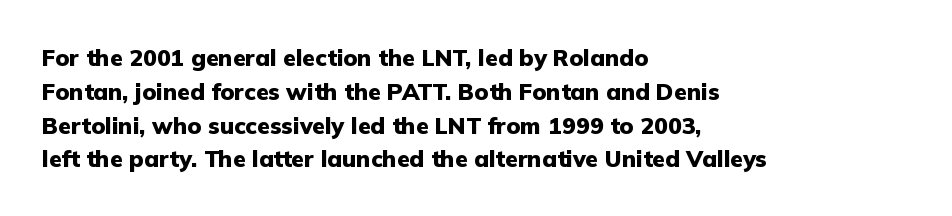
The image shows 23 px bold type, upright; set left-aligned, normal line spacing (1.47x), normal letter spacing, not underlined.
